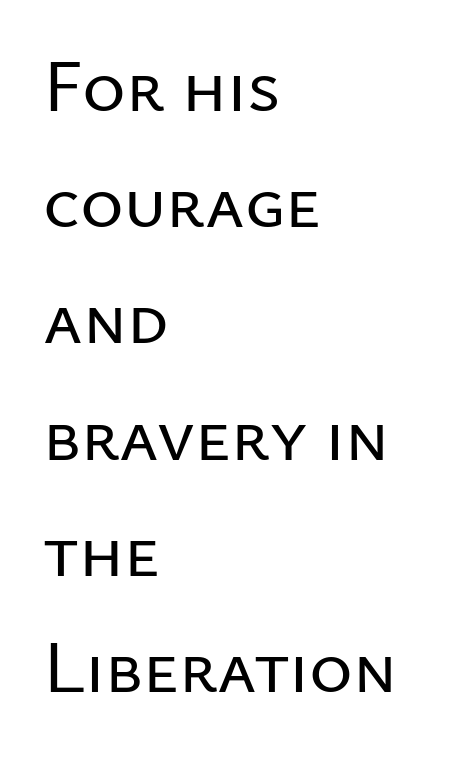
The image shows 74 px sans-serif type, upright; set left-aligned, normal line spacing (1.57x), normal letter spacing, not underlined; low stroke contrast and a medium x-height.
